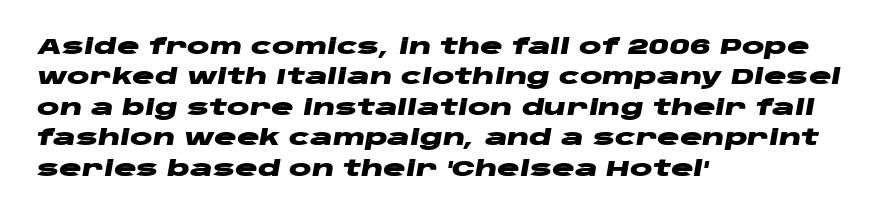
{"italic": "yes", "lean": "right", "slant_degrees": 10, "bold": "yes", "underline": "no", "align": "left", "line_spacing": "normal", "line_spacing_ratio": 1.45, "letter_spacing": "normal", "letter_spacing_em": 0.0, "glyph_px": 21}
